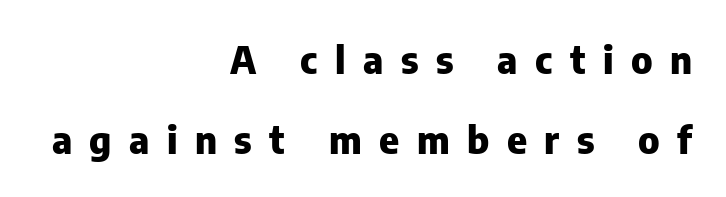
{"serif": "no", "italic": "no", "bold": "yes", "weight": "heavy", "width": "normal", "stroke_contrast": "low", "x_height": "medium", "monospaced": "no", "underline": "no", "align": "right", "line_spacing": "loose", "line_spacing_ratio": 2.1, "letter_spacing": "wide", "letter_spacing_em": 0.46, "glyph_px": 38}
